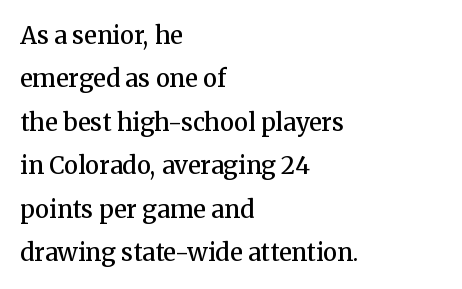
The image shows 24 px text type, upright; set left-aligned, line spacing 1.81x, normal letter spacing, not underlined.
